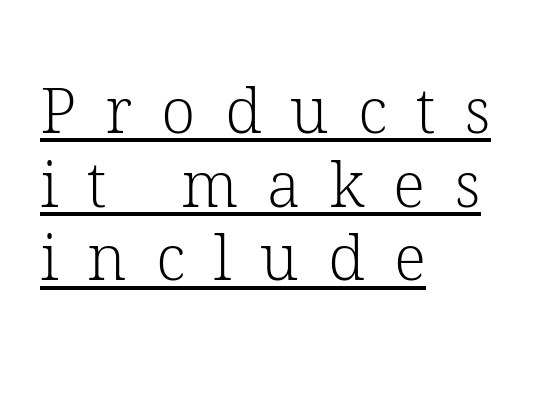
The image shows 63 px light serif type, upright; set left-aligned, line spacing 1.17x, unusually wide letter spacing (+0.46 em), underlined; low stroke contrast and a medium x-height.
